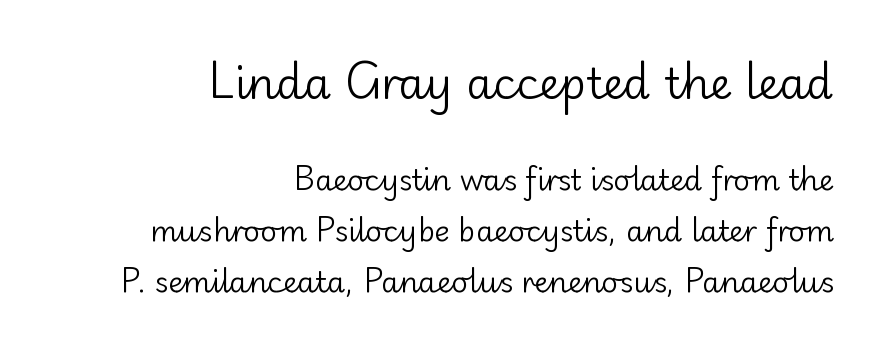
Q: Is the text bold? A: No.
Q: Is the text italic (slanted)? A: No, it is upright.
Q: Is the typeface a serif or a sans-serif typeface? A: Sans-serif.
Q: Is the text underlined? A: No.
Q: How is the paragraph aligned? A: Right-aligned.
Q: Is the spacing between letters normal or unusually wide? A: Normal.
Q: Which block of text is set in a larger size, the first (top) or the second (bottom)? A: The first (top) one.
Q: Width (condensed, normal, or wide)? A: Normal.
Q: Stroke contrast? A: Low.
Q: x-height? A: Small.
Q: Monospaced? A: No.
